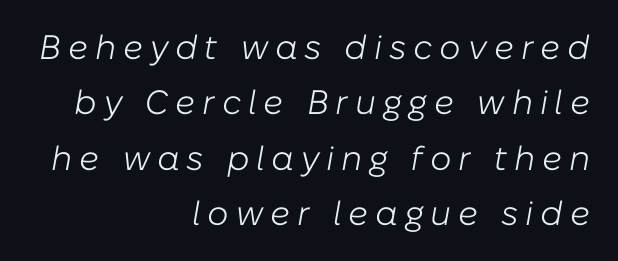
{"italic": "yes", "lean": "right", "slant_degrees": 10, "bold": "no", "weight": "light", "width": "normal", "stroke_contrast": "low", "x_height": "medium", "monospaced": "no", "underline": "no", "align": "right", "line_spacing": "normal", "line_spacing_ratio": 1.63, "letter_spacing": "wide", "letter_spacing_em": 0.2, "glyph_px": 34}
